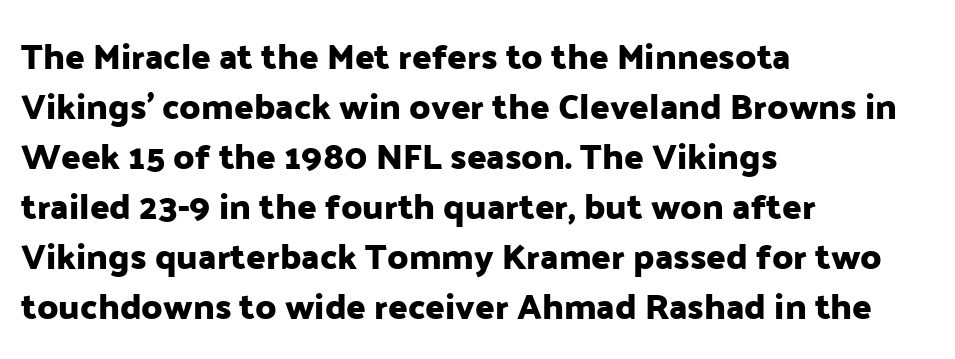
Honestly, the letter spacing is just normal — you wouldn't notice it. What kind of face is this? One without serifs — a sans. When letters stand straight like this, we call the style roman or upright. Rows of type keep a routine distance in the vertical direction.
